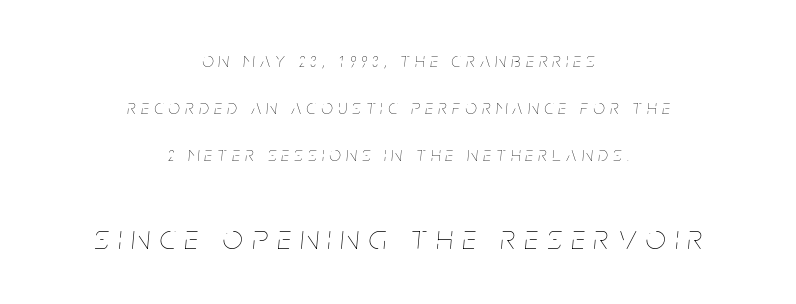
The image shows 35 px thin, condensed type, italic (leaning right); set centered, loose line spacing (2.36x), unusually wide letter spacing (+0.28 em), not underlined; the second (bottom) block is 1.75x larger; low stroke contrast and a large x-height.
